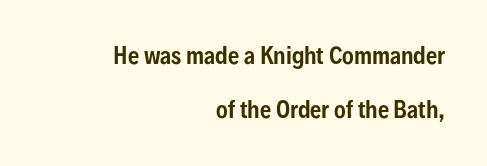
The image shows 22 px text type, upright; set right-aligned, loose line spacing (2.47x), normal letter spacing, not underlined.
